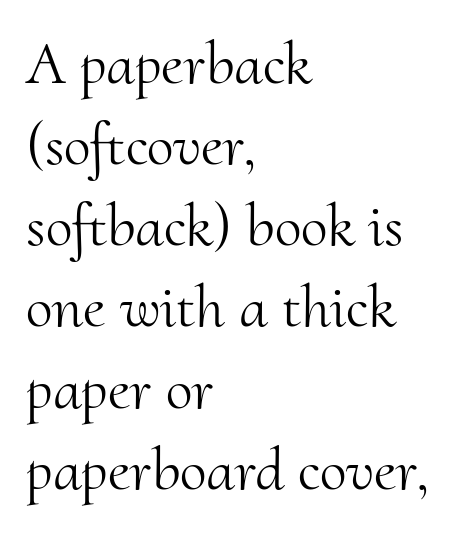
{"serif": "yes", "italic": "no", "bold": "no", "weight": "light", "width": "normal", "stroke_contrast": "medium", "x_height": "small", "monospaced": "no", "underline": "no", "align": "left", "line_spacing": "normal", "line_spacing_ratio": 1.33, "letter_spacing": "normal", "letter_spacing_em": 0.0, "glyph_px": 61}
